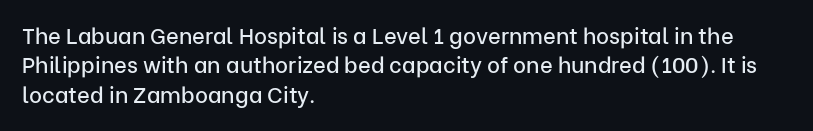
Glyph-to-glyph distance matches everyday printed text. If you drew a ruler down the left edge, every line would touch it. The letters stand upright; this is a roman face. No word sits above an underline. The line-height multiplier appears to be the usual default.
